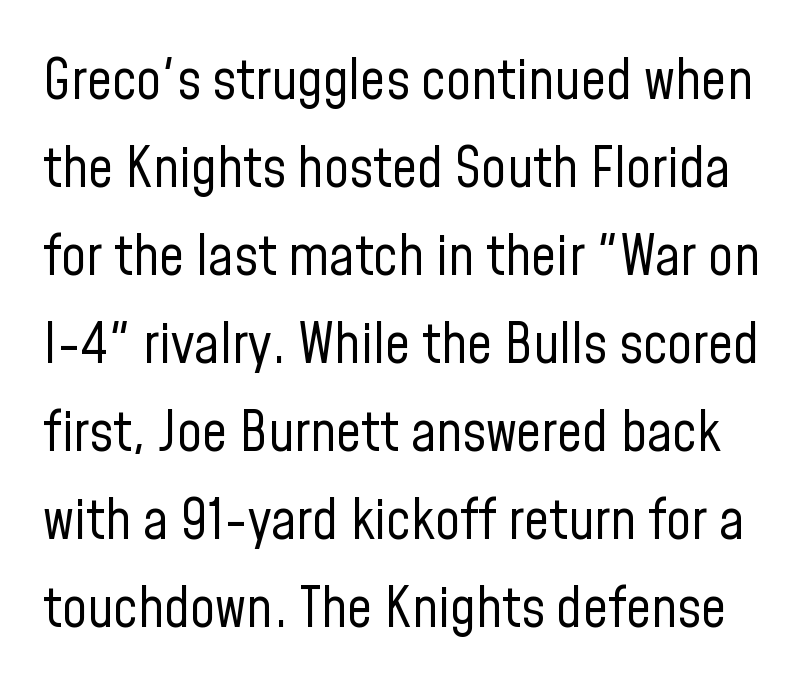
Spacing verdict: proportional, widths tailored to each character. You can tell from the bare stems that sans-serif type was used. This reads as an unemphasized weight, regular at the heaviest. Honestly, the letter spacing is just normal — you wouldn't notice it.
